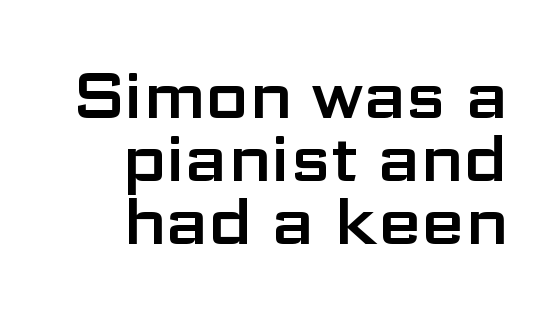
The image shows 63 px wide sans-serif type, upright; set right-aligned, tight line spacing (1.0x), normal letter spacing, not underlined; low stroke contrast and a medium x-height.
